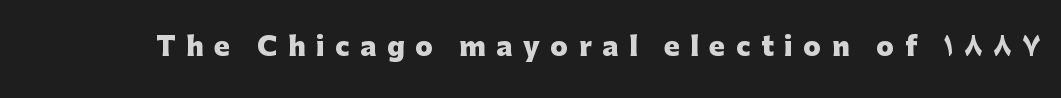
The image shows 26 px bold type, upright; set unusually wide letter spacing (+0.41 em), not underlined.
